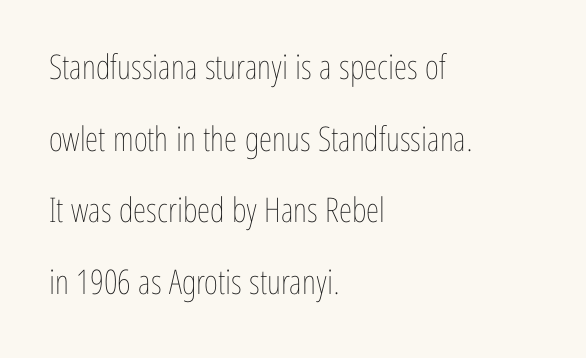
Q: Is the text bold? A: No.
Q: Is the text italic (slanted)? A: No, it is upright.
Q: Is the text underlined? A: No.
Q: How is the paragraph aligned? A: Left-aligned.
Q: Is the spacing between letters normal or unusually wide? A: Normal.
Q: Is the spacing between lines tight, normal or loose? A: Loose.
Q: Width (condensed, normal, or wide)? A: Condensed.
Q: Stroke contrast? A: Low.
Q: x-height? A: Medium.
Q: Monospaced? A: No.
